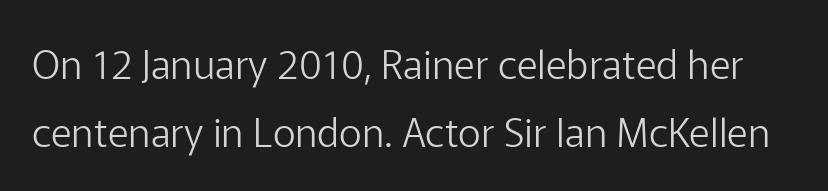
The image shows 40 px light sans-serif type, upright; set normal line spacing (1.69x), normal letter spacing, not underlined; low stroke contrast and a medium x-height.
